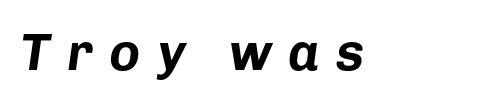
Q: Is the text bold? A: Yes.
Q: Is the text italic (slanted)? A: Yes, it leans right by about 8 degrees.
Q: Is the text underlined? A: No.
Q: Is the spacing between letters normal or unusually wide? A: Unusually wide.
Q: Width (condensed, normal, or wide)? A: Normal.
Q: Stroke contrast? A: Low.
Q: x-height? A: Medium.
Q: Monospaced? A: No.
